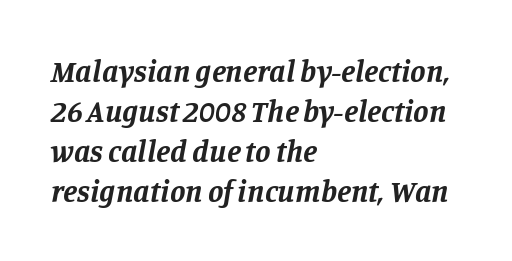
{"serif": "yes", "italic": "yes", "lean": "right", "slant_degrees": 11, "bold": "yes", "weight": "bold", "width": "normal", "stroke_contrast": "low", "x_height": "large", "monospaced": "no", "underline": "no", "align": "left", "line_spacing": "normal", "line_spacing_ratio": 1.29, "letter_spacing": "normal", "letter_spacing_em": 0.0, "glyph_px": 31}
